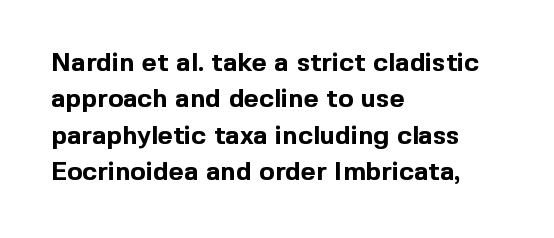
The image shows 26 px bold type, upright; set left-aligned, normal line spacing (1.4x), normal letter spacing, not underlined.
